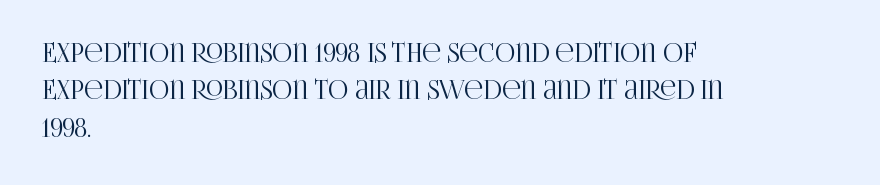
The rendering anchors every line to the left-hand side. The vertical gap from one line to the next is medium. The letterforms sit shoulder to shoulder at normal distance. Lines of text with bare space underneath. This is roman type, the default non-slanted kind.
